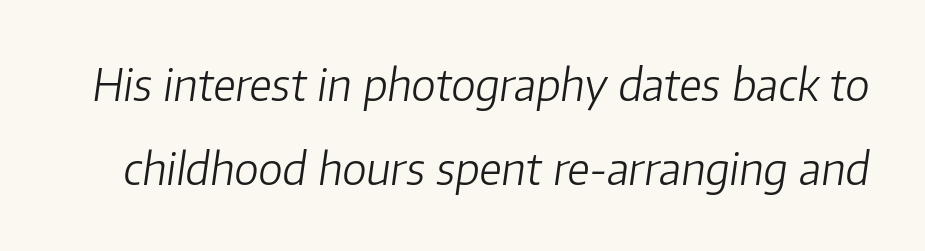
The image shows 44 px light type, italic (leaning right); set loose line spacing (1.91x), normal letter spacing, not underlined; low stroke contrast and a medium x-height.
